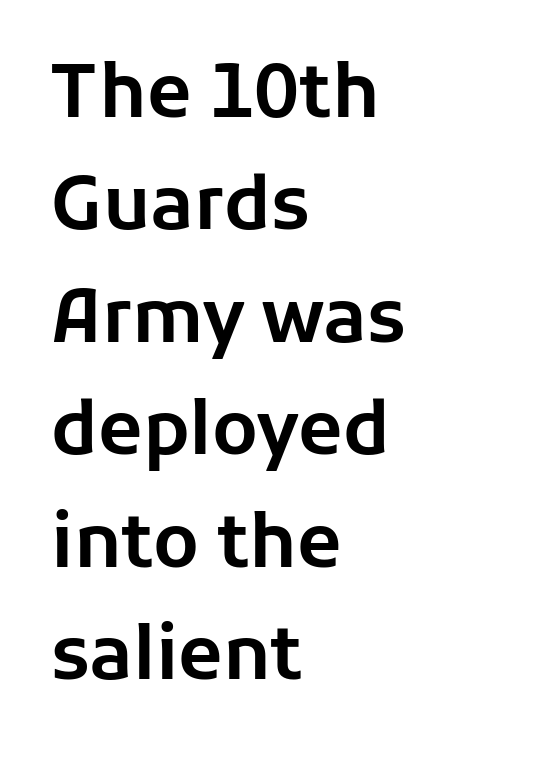
The image shows 73 px sans-serif type, upright; set left-aligned, normal line spacing (1.54x), normal letter spacing, not underlined; low stroke contrast and a medium x-height.
